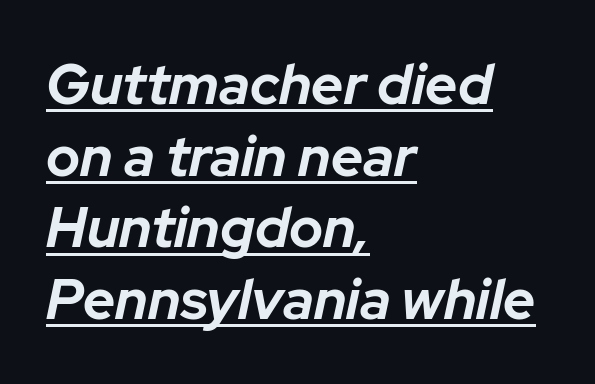
Q: Is the text bold? A: Yes.
Q: Is the text italic (slanted)? A: Yes, it leans right by about 12 degrees.
Q: Is the text underlined? A: Yes.
Q: How is the paragraph aligned? A: Left-aligned.
Q: Is the spacing between letters normal or unusually wide? A: Normal.
Q: Is the spacing between lines tight, normal or loose? A: Normal.
Q: Width (condensed, normal, or wide)? A: Normal.
Q: Stroke contrast? A: Low.
Q: x-height? A: Medium.
Q: Monospaced? A: No.
